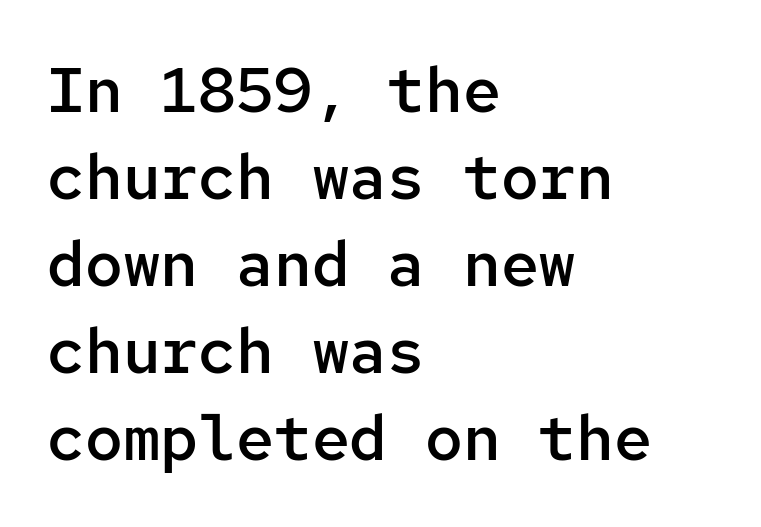
A typesetter would label this face a sans. Posture: upright roman. Each word holds together tightly as a unit, with standard inter-letter gaps. Reading down the block, your eye returns to a fixed left position each line. Does the leading feel generous? No, just average. Monospaced: the letters line up in strict vertical columns.
